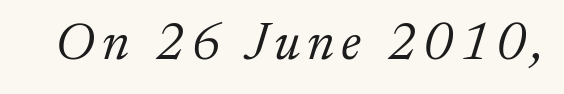
The image shows 53 px light serif type, italic (leaning right); set not underlined; low stroke contrast and a medium x-height.
